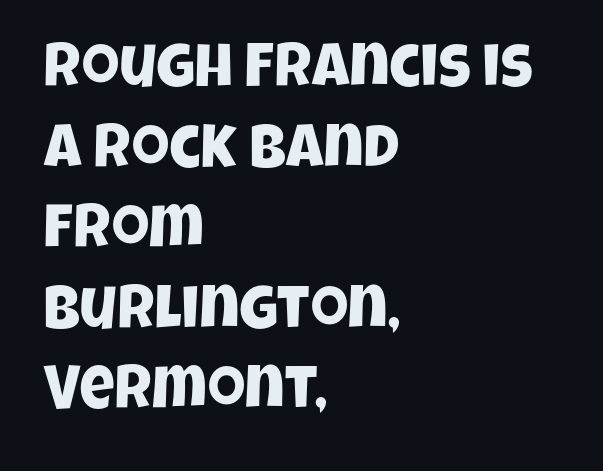
{"serif": "no", "width": "condensed", "stroke_contrast": "low", "x_height": "large", "monospaced": "no", "underline": "no", "align": "left", "line_spacing": "normal", "line_spacing_ratio": 1.32, "letter_spacing": "normal", "letter_spacing_em": 0.0, "glyph_px": 61}
